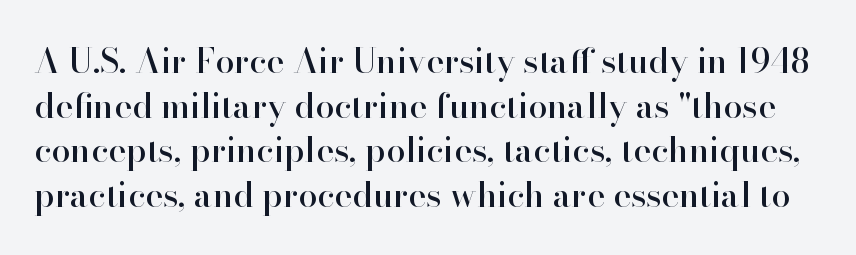
Q: Is the text italic (slanted)? A: No, it is upright.
Q: Is the typeface a serif or a sans-serif typeface? A: Serif.
Q: Is the text underlined? A: No.
Q: Is the spacing between letters normal or unusually wide? A: Normal.
Q: Is the spacing between lines tight, normal or loose? A: Normal.
Q: Width (condensed, normal, or wide)? A: Normal.
Q: Stroke contrast? A: High.
Q: x-height? A: Small.
Q: Monospaced? A: No.
